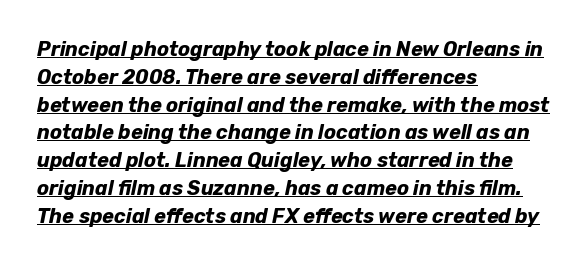
Q: Is the text bold? A: Yes.
Q: Is the text italic (slanted)? A: Yes, it leans right by about 12 degrees.
Q: Is the text underlined? A: Yes.
Q: How is the paragraph aligned? A: Left-aligned.
Q: Is the spacing between letters normal or unusually wide? A: Normal.
Q: Is the spacing between lines tight, normal or loose? A: Normal.
